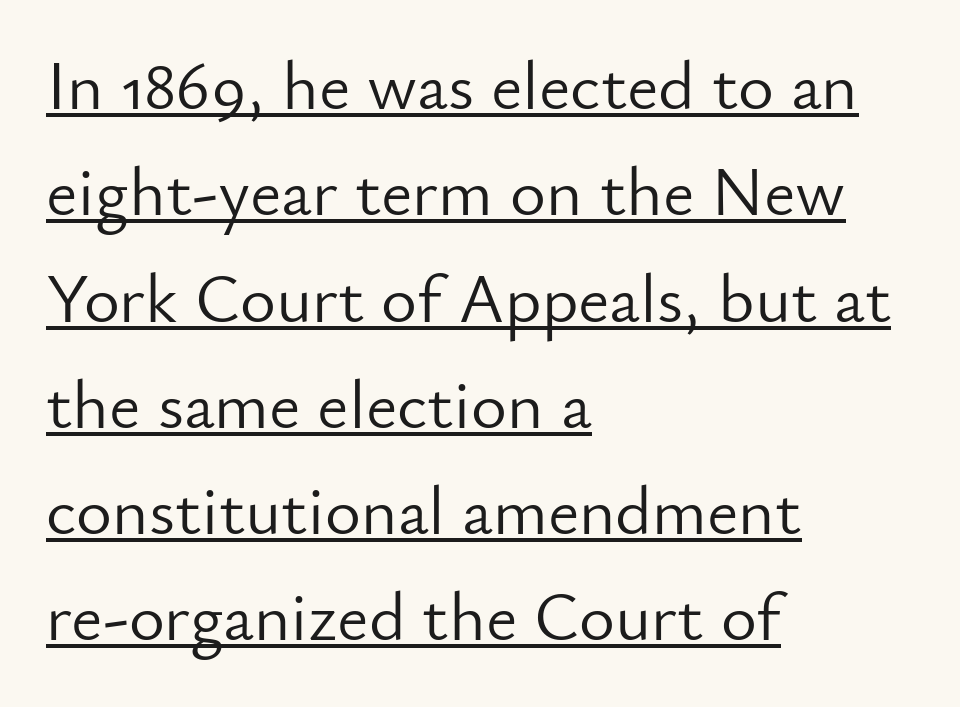
Leading: standard. Vertical stems look standard width or narrower in stroke. A roman cut, with each character standing at attention. A sans-serif font was chosen for this passage. Does the copy run flush right? No — it runs flush left.
